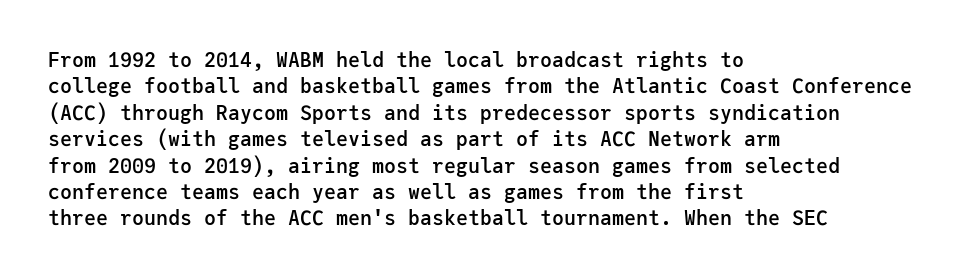
Beneath every word, the page is bare. Upright lettering throughout. Teacher's note: observe the even left margin — that is flush-left alignment. Caption: standard tracking, unaltered. A fair bit of extra ink — the face is semibold, not bold.
